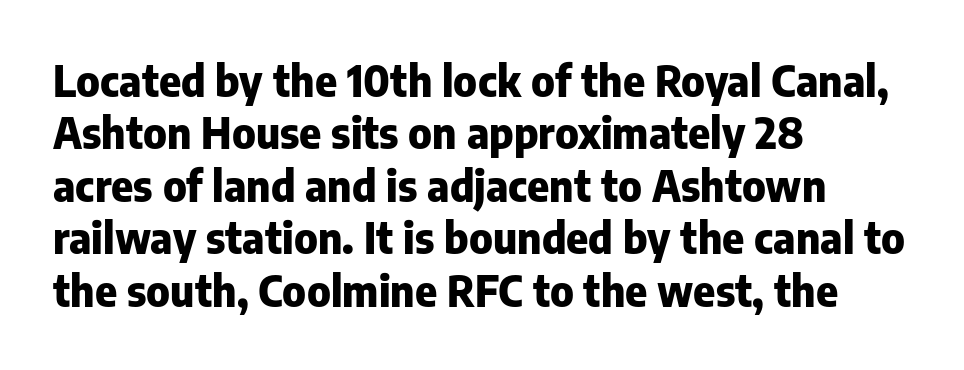
{"serif": "no", "italic": "no", "bold": "yes", "weight": "heavy", "width": "normal", "stroke_contrast": "low", "x_height": "medium", "monospaced": "no", "underline": "no", "align": "left", "line_spacing": "normal", "line_spacing_ratio": 1.25, "letter_spacing": "normal", "letter_spacing_em": 0.0, "glyph_px": 42}
